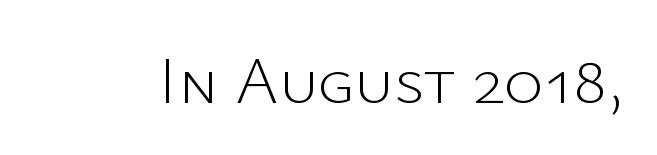
Q: Is the text bold? A: No.
Q: Is the text italic (slanted)? A: No, it is upright.
Q: Is the typeface a serif or a sans-serif typeface? A: Sans-serif.
Q: Is the text underlined? A: No.
Q: Is the spacing between letters normal or unusually wide? A: Normal.
Q: Width (condensed, normal, or wide)? A: Normal.
Q: Stroke contrast? A: Low.
Q: x-height? A: Medium.
Q: Monospaced? A: No.
